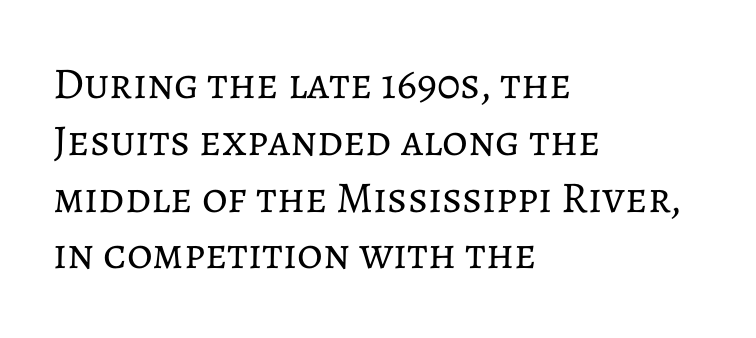
{"italic": "no", "bold": "no", "weight": "regular", "width": "normal", "stroke_contrast": "low", "x_height": "medium", "monospaced": "no", "underline": "no", "align": "left", "line_spacing": "normal", "line_spacing_ratio": 1.29, "letter_spacing": "normal", "letter_spacing_em": 0.0, "glyph_px": 44}
